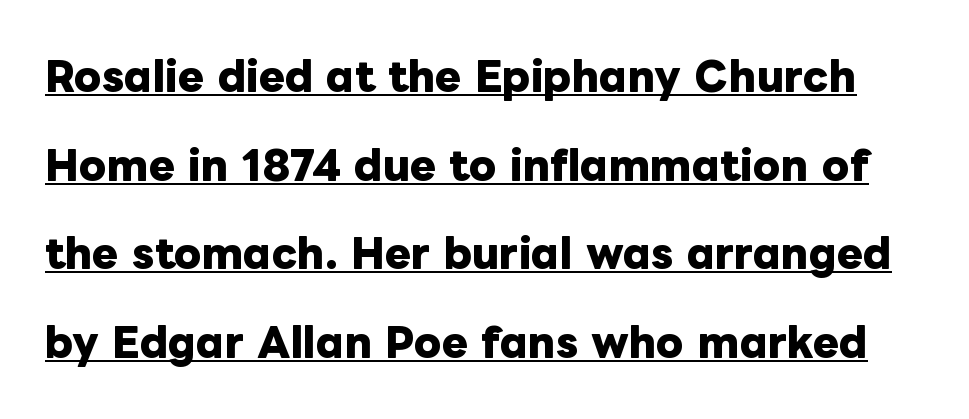
The face used here appears with an underline applied. How are the letters spaced? Ordinarily, with no added tracking. Note the varied advance widths — an 'i' is clearly narrower than an 'm'. When letters stand straight like this, we call the style roman or upright.
